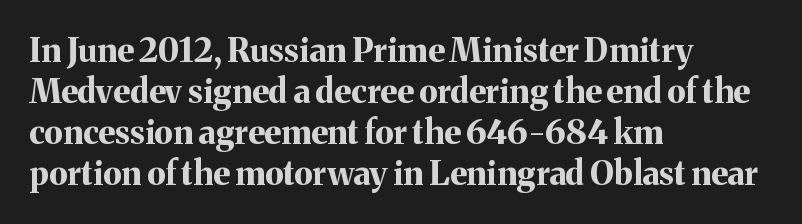
Q: Is the text bold? A: Yes.
Q: Is the text italic (slanted)? A: No, it is upright.
Q: Is the typeface a serif or a sans-serif typeface? A: Serif.
Q: Is the text underlined? A: No.
Q: How is the paragraph aligned? A: Left-aligned.
Q: Is the spacing between letters normal or unusually wide? A: Normal.
Q: Width (condensed, normal, or wide)? A: Normal.
Q: Stroke contrast? A: Medium.
Q: x-height? A: Medium.
Q: Monospaced? A: No.
